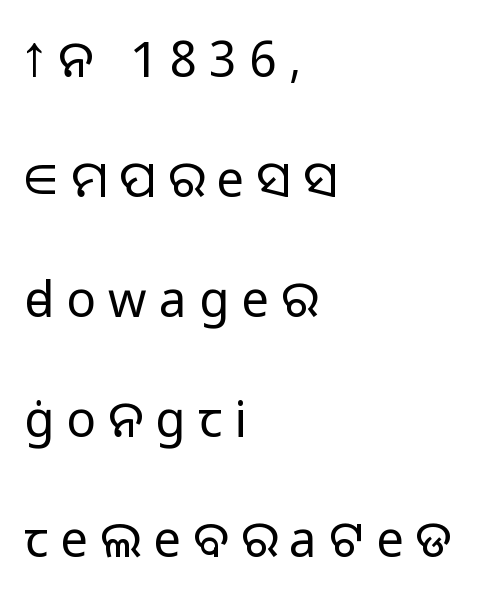
Q: Is the text bold? A: No.
Q: Is the text italic (slanted)? A: No, it is upright.
Q: Is the typeface a serif or a sans-serif typeface? A: Sans-serif.
Q: Is the text underlined? A: No.
Q: How is the paragraph aligned? A: Left-aligned.
Q: Is the spacing between letters normal or unusually wide? A: Unusually wide.
Q: Is the spacing between lines tight, normal or loose? A: Loose.
Q: Width (condensed, normal, or wide)? A: Normal.
Q: Stroke contrast? A: Low.
Q: x-height? A: Medium.
Q: Monospaced? A: No.
